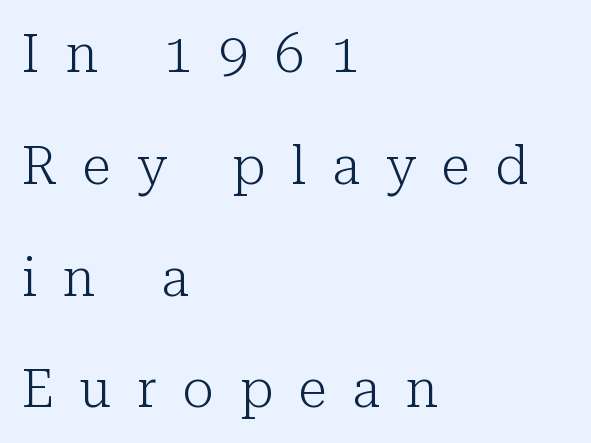
{"serif": "yes", "italic": "no", "bold": "no", "weight": "light", "width": "normal", "stroke_contrast": "low", "x_height": "medium", "monospaced": "no", "underline": "no", "align": "left", "line_spacing": "loose", "line_spacing_ratio": 2.11, "letter_spacing": "wide", "letter_spacing_em": 0.49, "glyph_px": 53}
